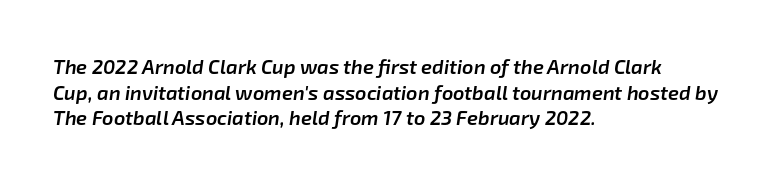
{"italic": "yes", "lean": "right", "slant_degrees": 8, "bold": "semi", "underline": "no", "align": "left", "line_spacing": "normal", "line_spacing_ratio": 1.28, "letter_spacing": "normal", "letter_spacing_em": 0.0, "glyph_px": 20}
